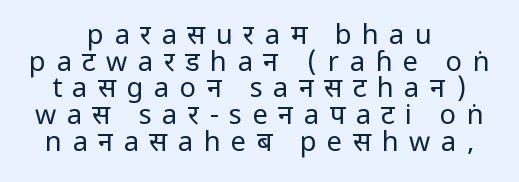
Q: Is the text bold? A: No.
Q: Is the text italic (slanted)? A: No, it is upright.
Q: Is the text underlined? A: No.
Q: How is the paragraph aligned? A: Centered.
Q: Is the spacing between letters normal or unusually wide? A: Unusually wide.
Q: Is the spacing between lines tight, normal or loose? A: Tight.
